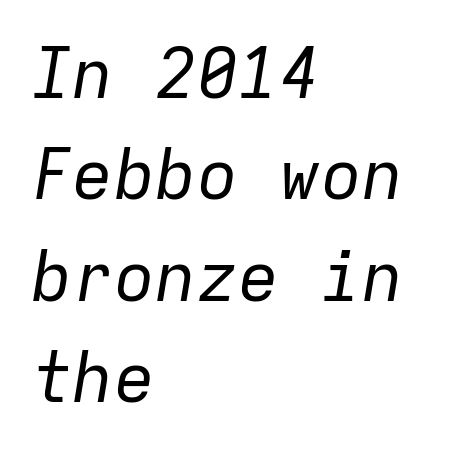
Q: Is the text bold? A: No.
Q: Is the text italic (slanted)? A: Yes, it leans right by about 9 degrees.
Q: Is the text underlined? A: No.
Q: How is the paragraph aligned? A: Left-aligned.
Q: Is the spacing between letters normal or unusually wide? A: Normal.
Q: Is the spacing between lines tight, normal or loose? A: Normal.
Q: Width (condensed, normal, or wide)? A: Normal.
Q: Stroke contrast? A: Low.
Q: x-height? A: Medium.
Q: Monospaced? A: Yes.
